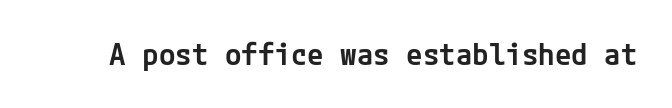
Descender tails drop into unmarked territory. Words appear dense and cohesive because spacing is normal. Posture: straight, roman, zero tilt. Type style note: lacks serifs. The sample has been set in demibold, a notch under bold.
